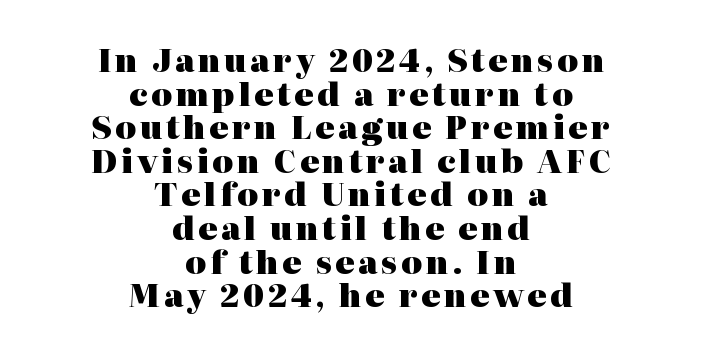
The image shows 32 px heavy serif type, upright; set centered, tight line spacing (1.05x), not underlined; high stroke contrast and a medium x-height.
